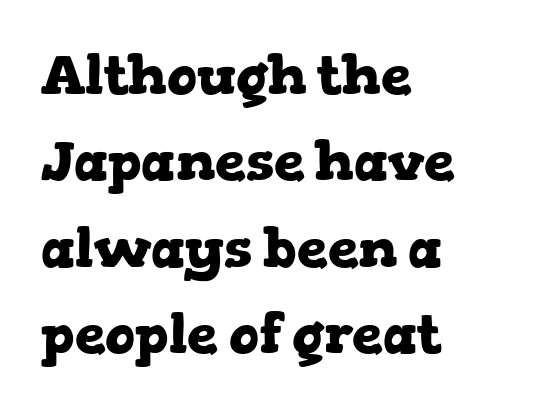
The image shows 55 px heavy, wide serif type, upright; set left-aligned, normal line spacing (1.57x), normal letter spacing, not underlined; low stroke contrast and a medium x-height.
